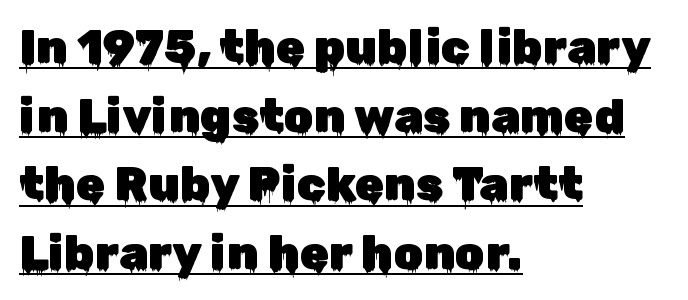
Q: Is the text italic (slanted)? A: No, it is upright.
Q: Is the typeface a serif or a sans-serif typeface? A: Sans-serif.
Q: Is the text underlined? A: Yes.
Q: How is the paragraph aligned? A: Left-aligned.
Q: Is the spacing between letters normal or unusually wide? A: Normal.
Q: Is the spacing between lines tight, normal or loose? A: Normal.
Q: Width (condensed, normal, or wide)? A: Normal.
Q: Stroke contrast? A: Low.
Q: x-height? A: Medium.
Q: Monospaced? A: No.
